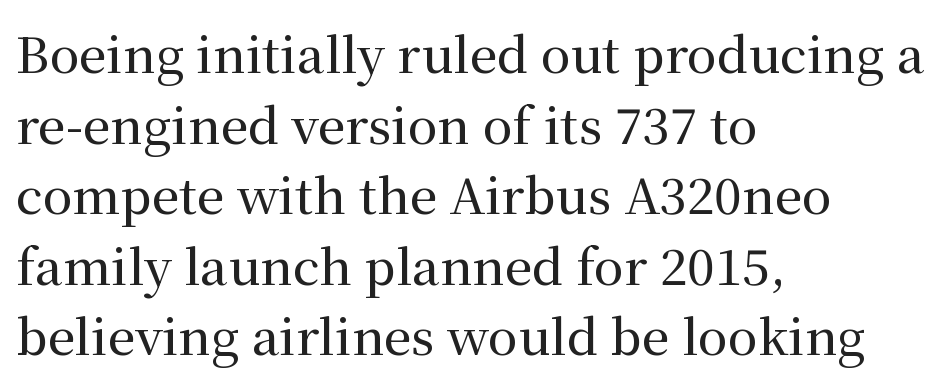
Beneath every word, the page is bare. Here the designer chose a conventional face with non-uniform glyph widths. Horizontal bands of white between lines are of average thickness. Is this a sans? No — the strokes have serifs. Vertical strokes here are truly vertical.
